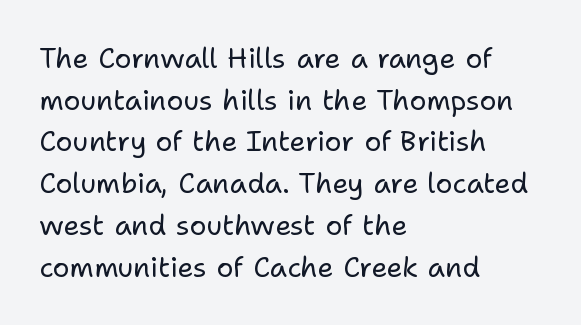
The image shows 28 px regular-weight sans-serif type, upright; set left-aligned, normal line spacing (1.49x), normal letter spacing, not underlined; low stroke contrast and a medium x-height.
